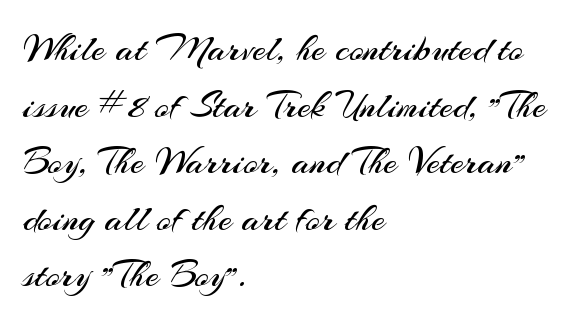
Think standard paragraph weight, or any step lighter than that. Is this a fixed-width face? No — the glyphs have proportional, varying widths. Observe the absence of serifs on each vertical stroke in this sample. You could call the tracking neutral — neither tight nor loose. Regarding leading, the lines here are spaced in the standard way.
